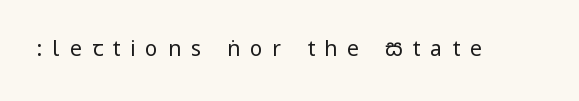
Caption: expanded tracking, letters set apart. Weight class: somewhere from thin through regular. A bare baseline throughout the passage. Designer's note — italics off, roman on.
